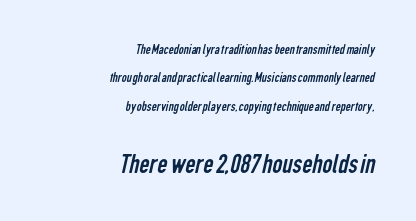
These lines keep a tight, regular rhythm from letter to letter. The line-height multiplier appears high, well above default. Alignment: flush right. The rendering uses natural spacing where letterforms have individual widths. The passage shown is typeset with a sans-serif family. The gap between lines stays unmarked.
